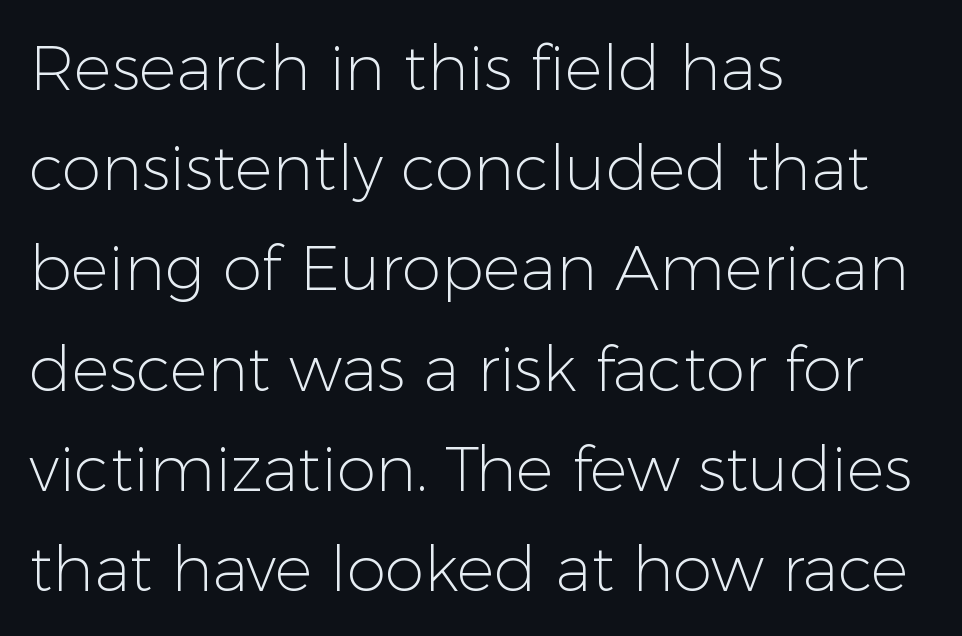
{"serif": "no", "italic": "no", "bold": "no", "weight": "light", "width": "normal", "stroke_contrast": "low", "x_height": "medium", "monospaced": "no", "underline": "no", "align": "left", "line_spacing": "normal", "line_spacing_ratio": 1.59, "letter_spacing": "normal", "letter_spacing_em": 0.0, "glyph_px": 63}
